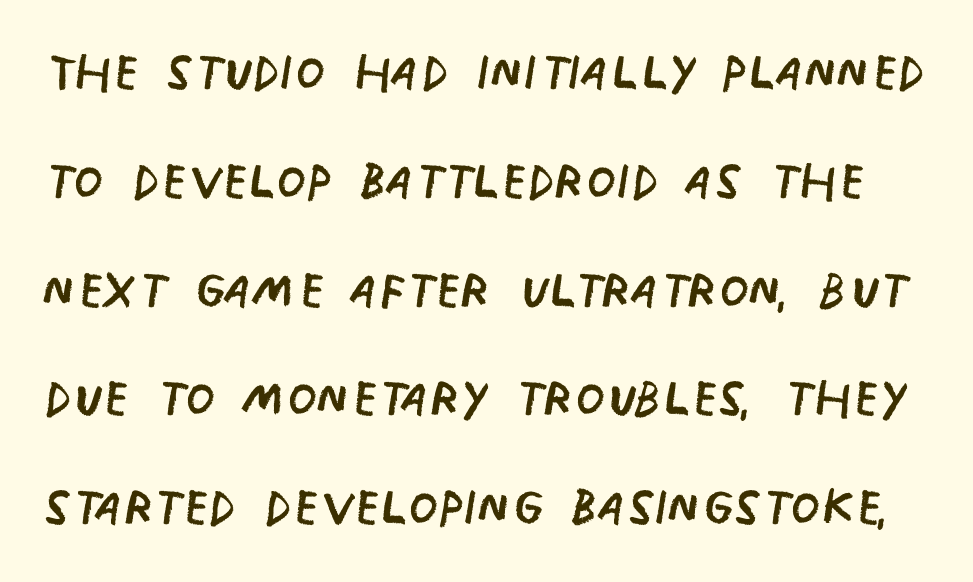
{"serif": "no", "bold": "no", "weight": "regular", "width": "condensed", "stroke_contrast": "low", "x_height": "large", "monospaced": "no", "underline": "no", "line_spacing": "normal", "line_spacing_ratio": 1.6, "letter_spacing": "normal", "letter_spacing_em": 0.0, "glyph_px": 68}
